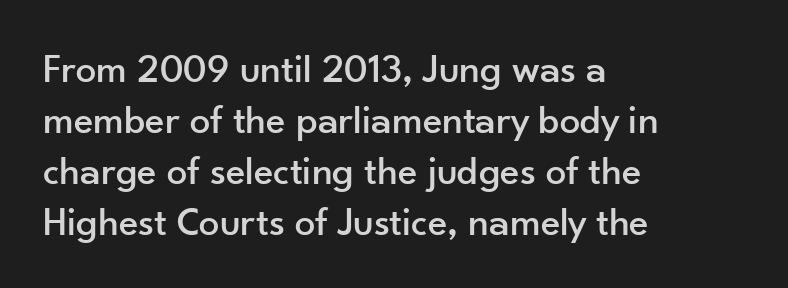
{"serif": "no", "italic": "no", "width": "normal", "stroke_contrast": "low", "x_height": "small", "monospaced": "no", "underline": "no", "align": "left", "line_spacing_ratio": 1.24, "letter_spacing": "normal", "letter_spacing_em": 0.0, "glyph_px": 41}
